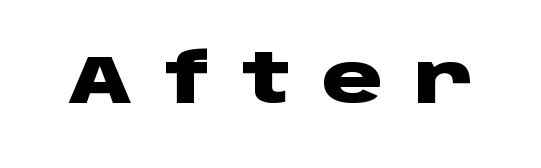
The image shows 68 px heavy, wide sans-serif type, upright; set unusually wide letter spacing (+0.46 em), not underlined; low stroke contrast and a large x-height.
